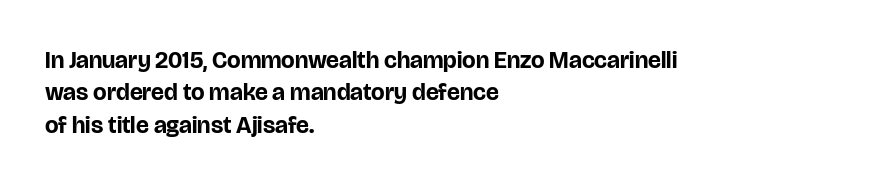
Q: Is the text bold? A: Yes.
Q: Is the text italic (slanted)? A: No, it is upright.
Q: Is the text underlined? A: No.
Q: How is the paragraph aligned? A: Left-aligned.
Q: Is the spacing between letters normal or unusually wide? A: Normal.
Q: Is the spacing between lines tight, normal or loose? A: Normal.
